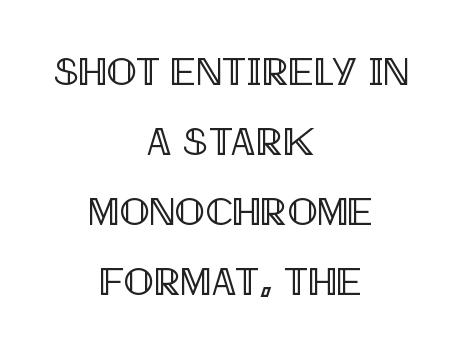
Underline: absent. You could not count columns in this text — the font is proportionally spaced. The lettering holds an erect, upright posture throughout. Compared with a flush-left layout, this one balances lines on the center instead.
